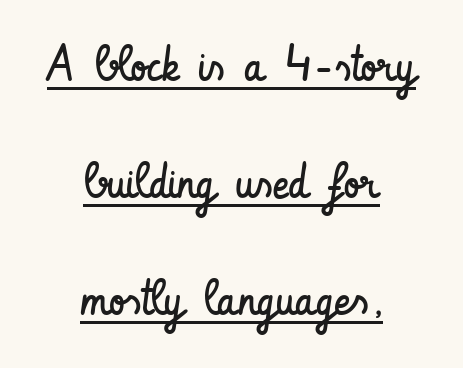
{"serif": "no", "italic": "no", "bold": "no", "weight": "regular", "width": "condensed", "stroke_contrast": "low", "x_height": "small", "monospaced": "no", "underline": "yes", "align": "center", "line_spacing": "loose", "line_spacing_ratio": 2.34, "letter_spacing": "normal", "letter_spacing_em": 0.0, "glyph_px": 50}
